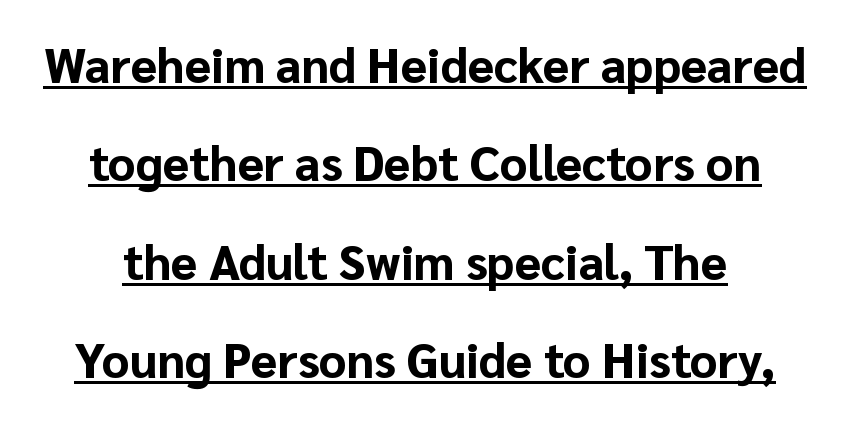
The specimen includes a rule beneath the text block's lines. The rendering uses a large line-height, opening up the rows. Look at the tracking — it's just the regular setting, nothing added. Classification — sans serif.
